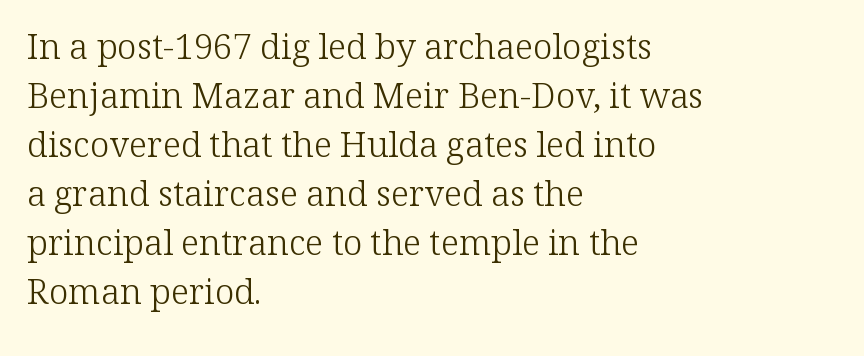
Q: Is the text bold? A: No.
Q: Is the text italic (slanted)? A: No, it is upright.
Q: Is the typeface a serif or a sans-serif typeface? A: Serif.
Q: Is the text underlined? A: No.
Q: How is the paragraph aligned? A: Left-aligned.
Q: Is the spacing between letters normal or unusually wide? A: Normal.
Q: Is the spacing between lines tight, normal or loose? A: Normal.
Q: Width (condensed, normal, or wide)? A: Normal.
Q: Stroke contrast? A: Low.
Q: x-height? A: Medium.
Q: Monospaced? A: No.
